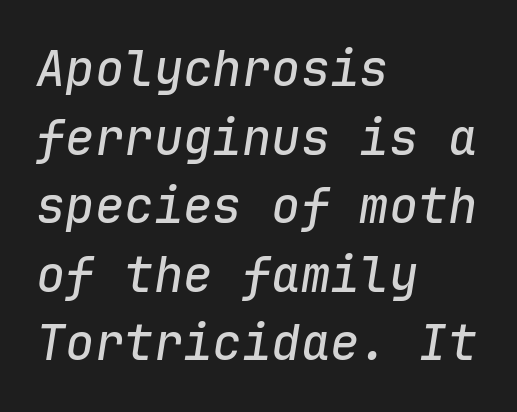
Q: Is the text italic (slanted)? A: Yes, it leans right by about 9 degrees.
Q: Is the text underlined? A: No.
Q: How is the paragraph aligned? A: Left-aligned.
Q: Is the spacing between letters normal or unusually wide? A: Normal.
Q: Is the spacing between lines tight, normal or loose? A: Normal.
Q: Width (condensed, normal, or wide)? A: Normal.
Q: Stroke contrast? A: Low.
Q: x-height? A: Medium.
Q: Monospaced? A: Yes.
